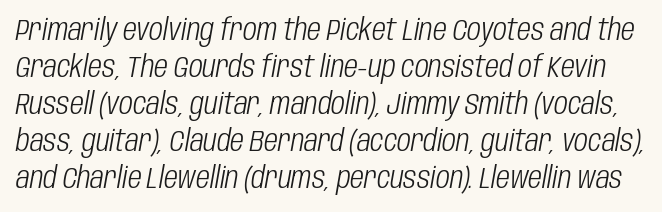
{"italic": "yes", "lean": "right", "slant_degrees": 10, "bold": "no", "weight": "light", "width": "condensed", "stroke_contrast": "low", "x_height": "large", "monospaced": "no", "underline": "no", "line_spacing_ratio": 1.23, "letter_spacing": "normal", "letter_spacing_em": 0.0, "glyph_px": 30}
